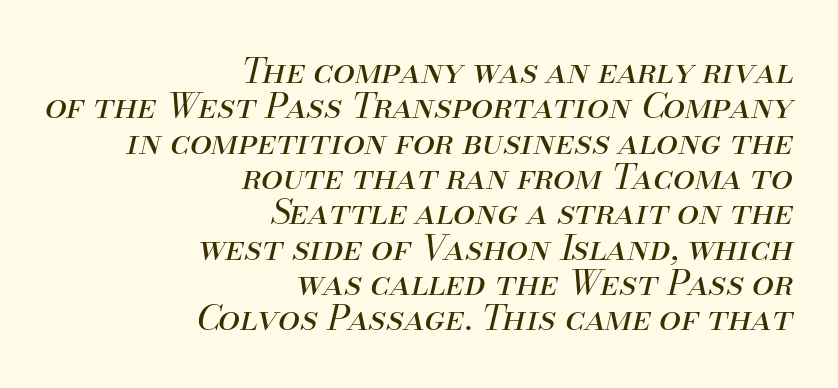
Note the varied advance widths — an 'i' is clearly narrower than an 'm'. Whoever set this chose condensed vertical rhythm over breathing room. Weight: in the light-to-regular range. You could call the tracking neutral — neither tight nor loose. Just letters on the line, the space beneath them empty.
